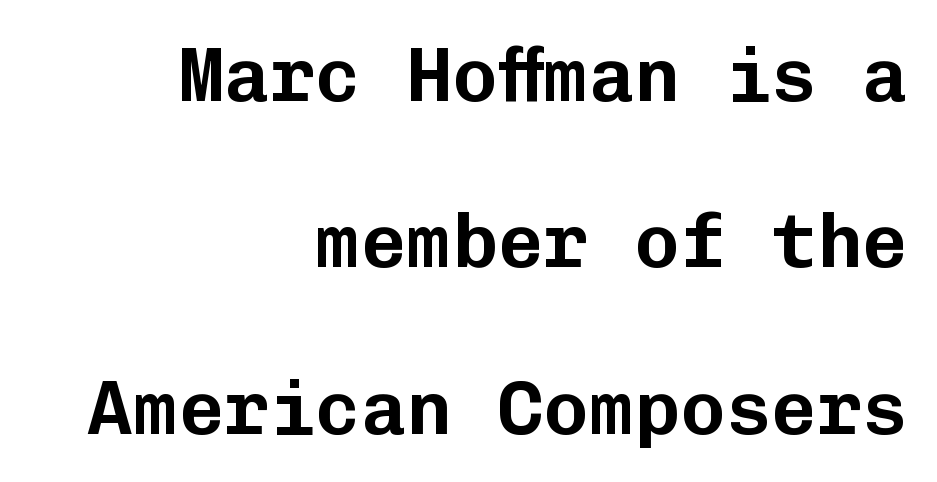
The line-height multiplier appears high, well above default. If you drew a ruler down the right edge, every line would touch it. The passage shown is typed in a monospace face where columns stay perfectly aligned. Check where the strokes stop: nothing finishes them off — pure sans.
